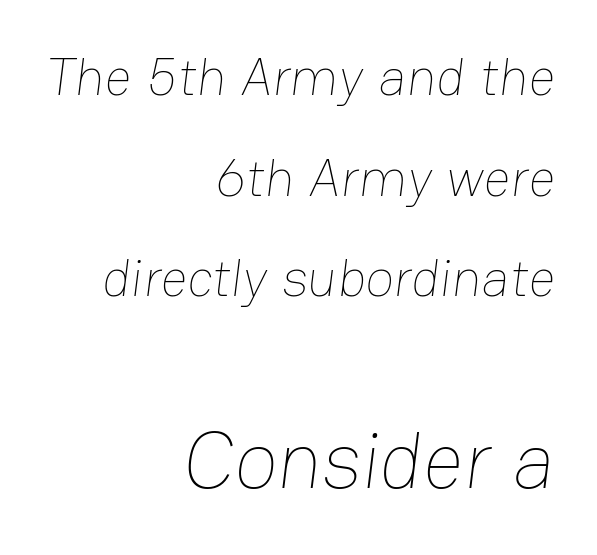
The image shows 80 px thin type; set right-aligned, loose line spacing (1.9x), normal letter spacing, not underlined; the second (bottom) block is 1.51x larger; low stroke contrast and a medium x-height.
